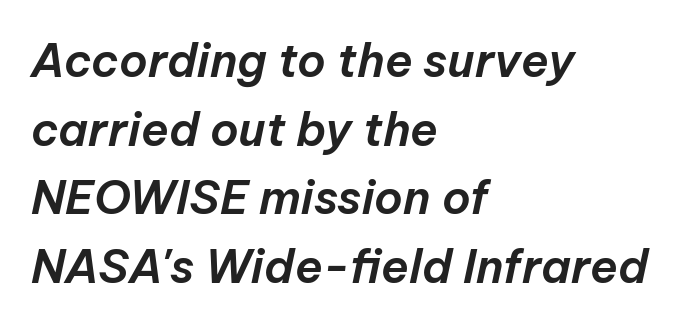
Does the lettering tilt? It does — this is italic. Check under the words: just untouched page. A typesetter would call this proportional, since set widths differ per character. This sample keeps an unexceptional amount of space between lines. Letter spacing: default.
